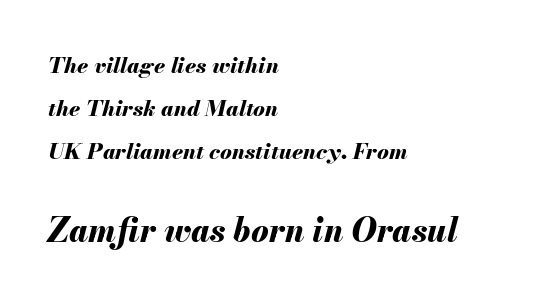
Yep, that's italic — everything's leaning. Do the characters align in a grid? No, the font is proportional. The type is set solid horizontally, with unmodified tracking. The passage shown stacks its lines with a broad gap. Summary of weight: heavy, a full bold.
